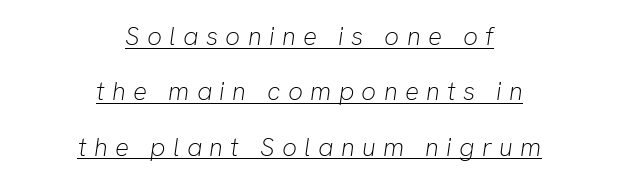
Heaviness? Minimal to ordinary, like unemphasized prose. Quick note: underline on. Slant detected: the letters are inclined. Observe the wide spacing: letters keep a clear distance from each other. You could fit nearly another row in the gap between these rows. Reading down the block, each line starts at a different indent, mirrored at its end.
